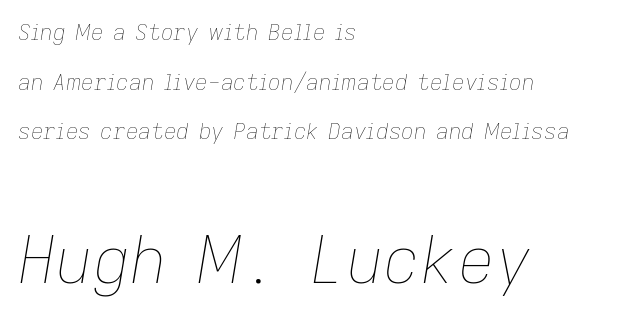
Q: Is the text bold? A: No.
Q: Is the text italic (slanted)? A: Yes, it leans right by about 9 degrees.
Q: Is the text underlined? A: No.
Q: How is the paragraph aligned? A: Left-aligned.
Q: Is the spacing between letters normal or unusually wide? A: Normal.
Q: Is the spacing between lines tight, normal or loose? A: Loose.
Q: Which block of text is set in a larger size, the first (top) or the second (bottom)? A: The second (bottom) one.
Q: Width (condensed, normal, or wide)? A: Normal.
Q: Stroke contrast? A: Low.
Q: x-height? A: Medium.
Q: Monospaced? A: No.
